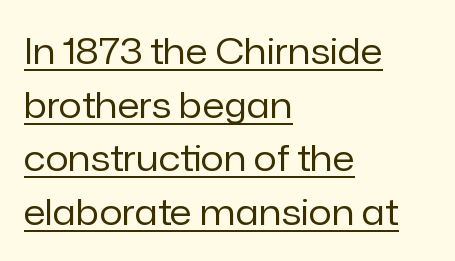
The image shows 36 px regular-weight sans-serif type, upright; set left-aligned, normal line spacing (1.49x), normal letter spacing, underlined; low stroke contrast and a medium x-height.
